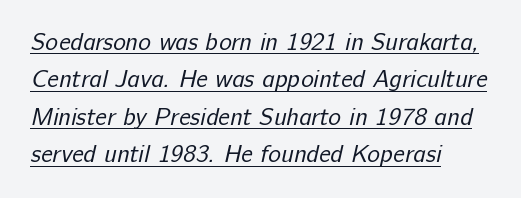
The image shows 24 px text type; set left-aligned, normal line spacing (1.56x), normal letter spacing, underlined.
